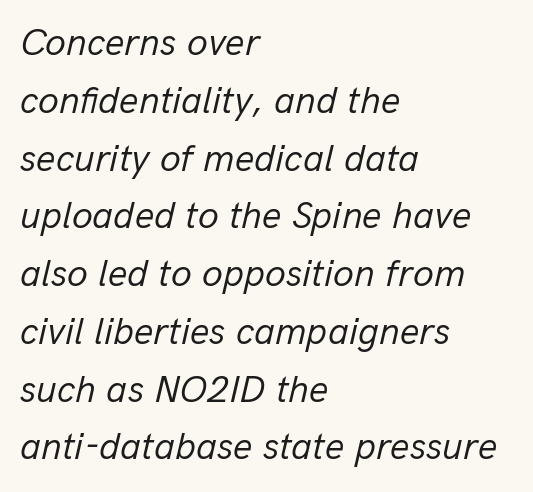
The image shows 38 px regular-weight type, italic (leaning right); set left-aligned, normal line spacing (1.52x), normal letter spacing, not underlined; low stroke contrast and a medium x-height.
